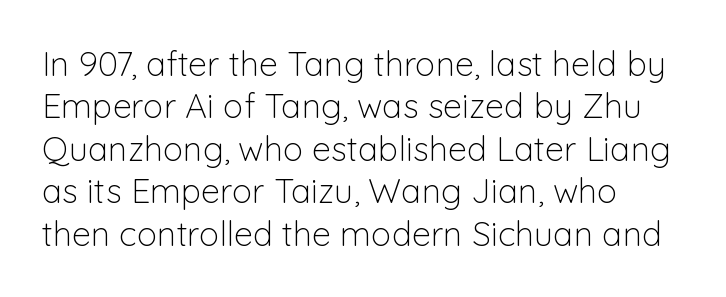
Q: Is the text bold? A: No.
Q: Is the text italic (slanted)? A: No, it is upright.
Q: Is the typeface a serif or a sans-serif typeface? A: Sans-serif.
Q: Is the text underlined? A: No.
Q: How is the paragraph aligned? A: Left-aligned.
Q: Is the spacing between letters normal or unusually wide? A: Normal.
Q: Is the spacing between lines tight, normal or loose? A: Normal.
Q: Width (condensed, normal, or wide)? A: Normal.
Q: Stroke contrast? A: Low.
Q: x-height? A: Medium.
Q: Monospaced? A: No.
